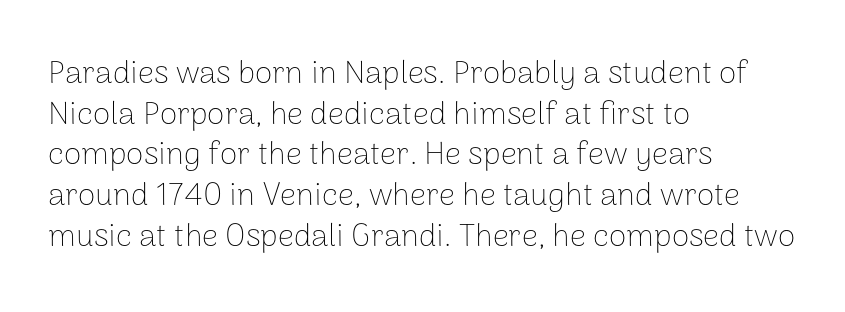
Is this a sans? Yes — the strokes have no serifs. One glance says typical: line gaps are just what's usual. The letters sit at their default tracking, neither squeezed nor spread. These lines are rendered in a variable-pitch font.
